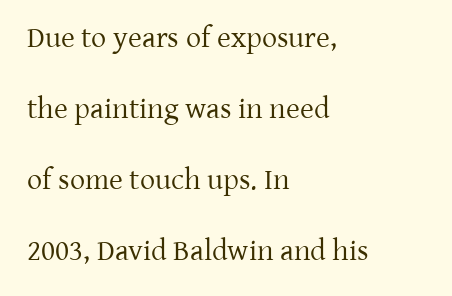
Q: Is the text bold? A: No.
Q: Is the text italic (slanted)? A: No, it is upright.
Q: Is the typeface a serif or a sans-serif typeface? A: Serif.
Q: Is the text underlined? A: No.
Q: How is the paragraph aligned? A: Left-aligned.
Q: Is the spacing between letters normal or unusually wide? A: Normal.
Q: Is the spacing between lines tight, normal or loose? A: Loose.
Q: Width (condensed, normal, or wide)? A: Normal.
Q: Stroke contrast? A: Low.
Q: x-height? A: Medium.
Q: Monospaced? A: No.
